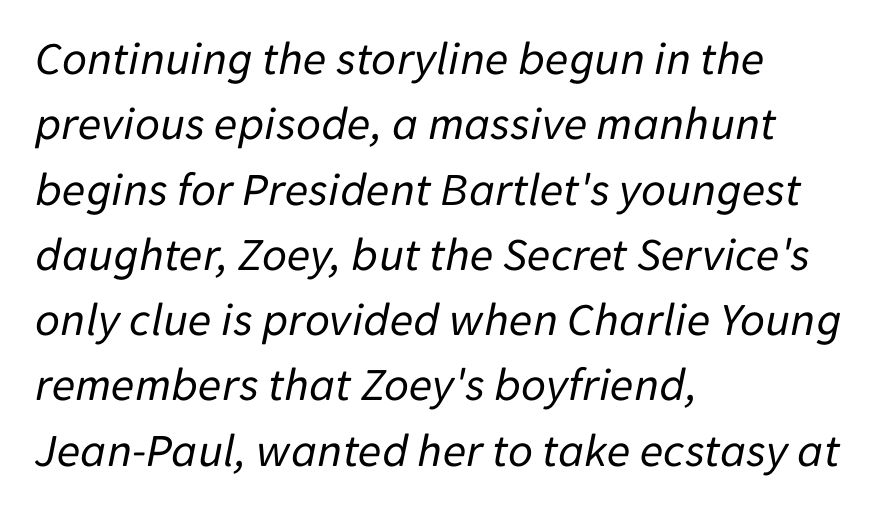
{"italic": "yes", "lean": "right", "slant_degrees": 11, "bold": "no", "weight": "regular", "width": "normal", "stroke_contrast": "low", "x_height": "medium", "monospaced": "no", "underline": "no", "align": "left", "line_spacing": "normal", "line_spacing_ratio": 1.36, "letter_spacing": "normal", "letter_spacing_em": 0.0, "glyph_px": 48}
